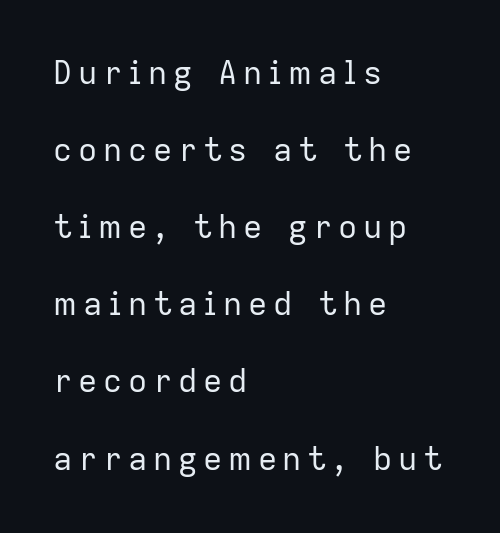
Q: Is the text bold? A: No.
Q: Is the text italic (slanted)? A: No, it is upright.
Q: Is the typeface a serif or a sans-serif typeface? A: Sans-serif.
Q: Is the text underlined? A: No.
Q: How is the paragraph aligned? A: Left-aligned.
Q: Is the spacing between lines tight, normal or loose? A: Loose.
Q: Width (condensed, normal, or wide)? A: Normal.
Q: Stroke contrast? A: Low.
Q: x-height? A: Medium.
Q: Monospaced? A: No.
